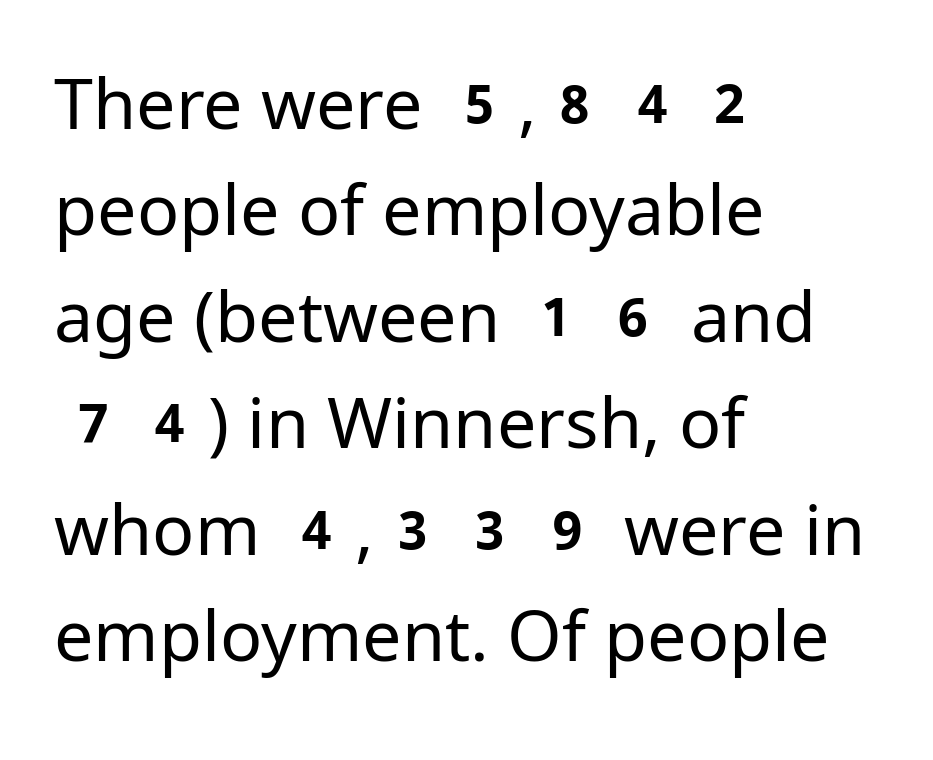
The image shows 70 px regular-weight sans-serif type, upright; set left-aligned, normal line spacing (1.52x), normal letter spacing, not underlined; low stroke contrast and a medium x-height.
